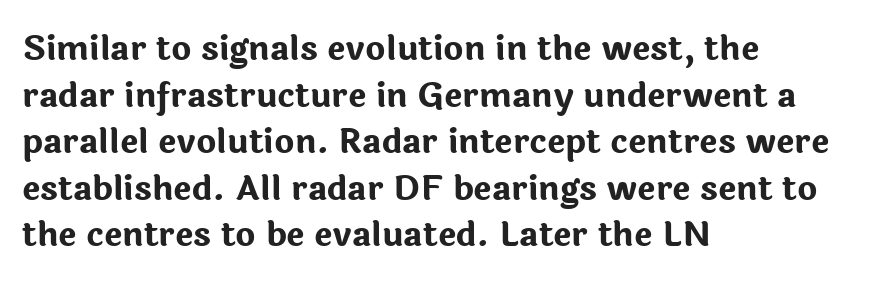
Q: Is the text bold? A: Yes.
Q: Is the text italic (slanted)? A: No, it is upright.
Q: Is the typeface a serif or a sans-serif typeface? A: Sans-serif.
Q: Is the text underlined? A: No.
Q: How is the paragraph aligned? A: Left-aligned.
Q: Is the spacing between letters normal or unusually wide? A: Normal.
Q: Is the spacing between lines tight, normal or loose? A: Normal.
Q: Width (condensed, normal, or wide)? A: Normal.
Q: Stroke contrast? A: Low.
Q: x-height? A: Medium.
Q: Monospaced? A: No.
